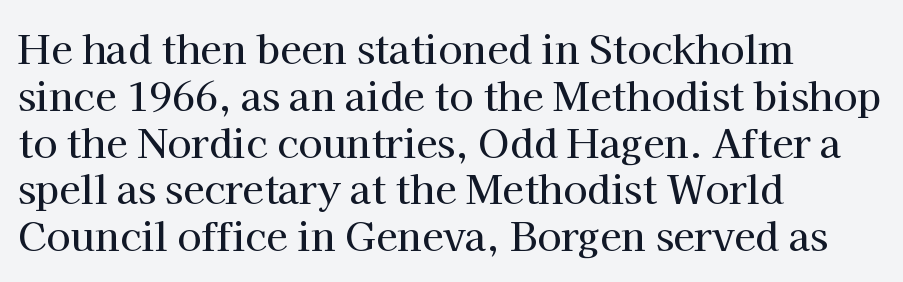
{"serif": "yes", "italic": "no", "width": "normal", "stroke_contrast": "high", "x_height": "medium", "monospaced": "no", "underline": "no", "align": "left", "line_spacing_ratio": 1.2, "letter_spacing": "normal", "letter_spacing_em": 0.0, "glyph_px": 39}
